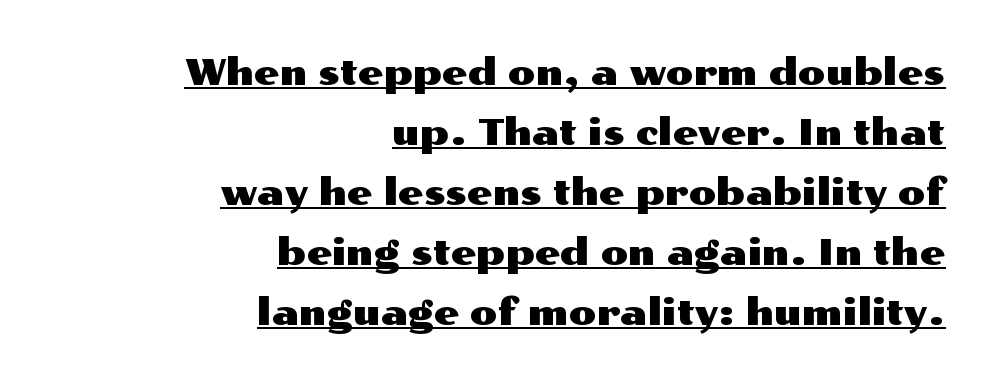
Casual observation: everything's shoved over to the right. Between one letter and the next there's only the usual sliver of space. Italic: no, the glyphs are upright roman. Note: no serifs on the glyphs.
